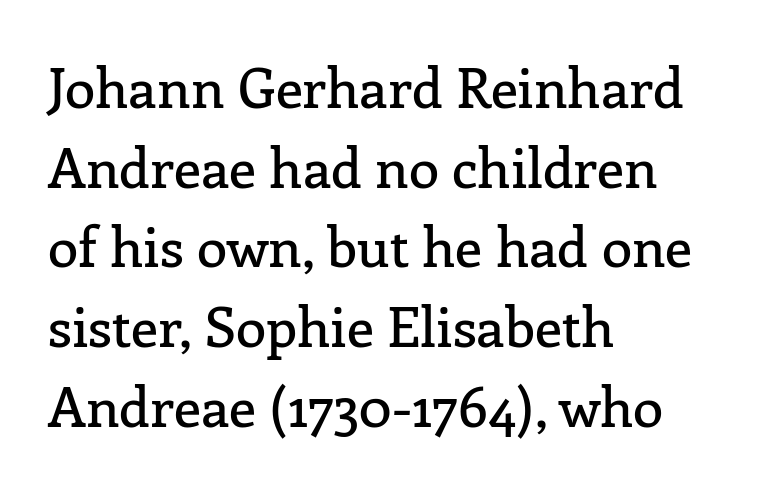
Q: Is the text italic (slanted)? A: No, it is upright.
Q: Is the typeface a serif or a sans-serif typeface? A: Serif.
Q: Is the text underlined? A: No.
Q: How is the paragraph aligned? A: Left-aligned.
Q: Is the spacing between letters normal or unusually wide? A: Normal.
Q: Is the spacing between lines tight, normal or loose? A: Normal.
Q: Width (condensed, normal, or wide)? A: Normal.
Q: Stroke contrast? A: Low.
Q: x-height? A: Medium.
Q: Monospaced? A: No.
